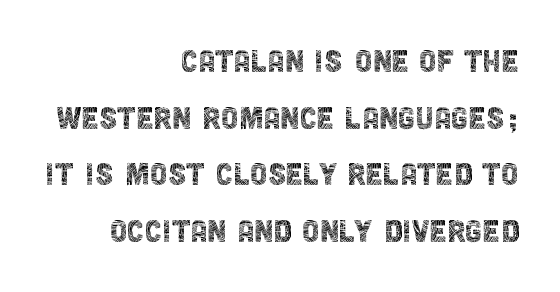
The image shows 39 px thin, condensed sans-serif type, upright; set right-aligned, normal line spacing (1.45x), normal letter spacing, not underlined; a large x-height.
